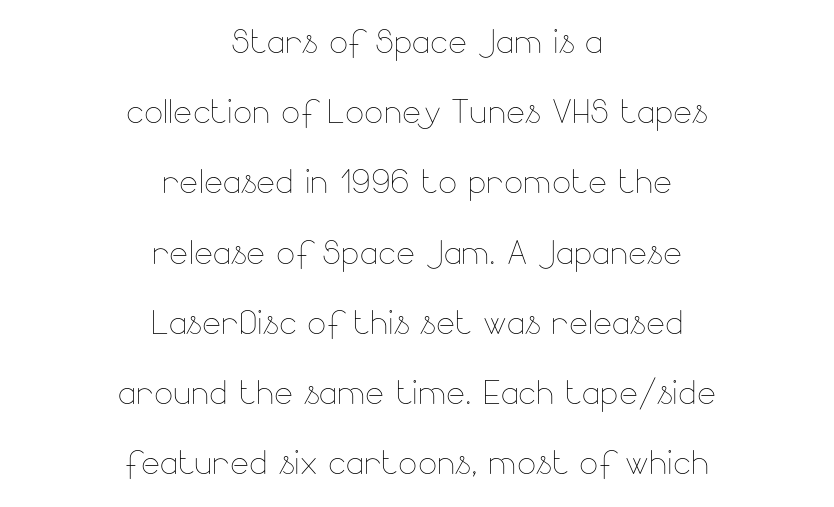
Q: Is the text bold? A: No.
Q: Is the text italic (slanted)? A: No, it is upright.
Q: Is the text underlined? A: No.
Q: How is the paragraph aligned? A: Centered.
Q: Is the spacing between letters normal or unusually wide? A: Normal.
Q: Is the spacing between lines tight, normal or loose? A: Normal.
Q: Width (condensed, normal, or wide)? A: Normal.
Q: Stroke contrast? A: Low.
Q: x-height? A: Small.
Q: Monospaced? A: No.
